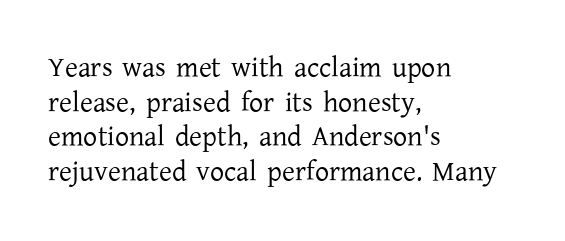
Q: Is the text bold? A: No.
Q: Is the text italic (slanted)? A: No, it is upright.
Q: Is the typeface a serif or a sans-serif typeface? A: Serif.
Q: Is the text underlined? A: No.
Q: How is the paragraph aligned? A: Left-aligned.
Q: Is the spacing between letters normal or unusually wide? A: Normal.
Q: Width (condensed, normal, or wide)? A: Normal.
Q: Stroke contrast? A: Low.
Q: x-height? A: Medium.
Q: Monospaced? A: No.
